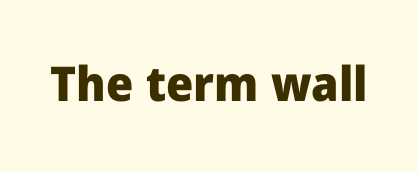
Notice how thick the strokes are: this is what a full bold looks like. The letters stand straight up with perfectly vertical stems. These lines are rendered in a variable-pitch font. Nobody drew a line under any word here. Nothing sits at the stroke ends, so this counts as sans-serif.
